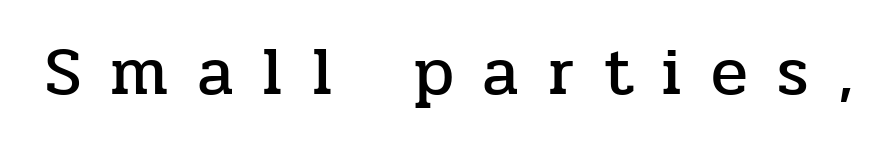
The image shows 68 px serif type, upright; set unusually wide letter spacing (+0.43 em), not underlined; low stroke contrast and a medium x-height.
